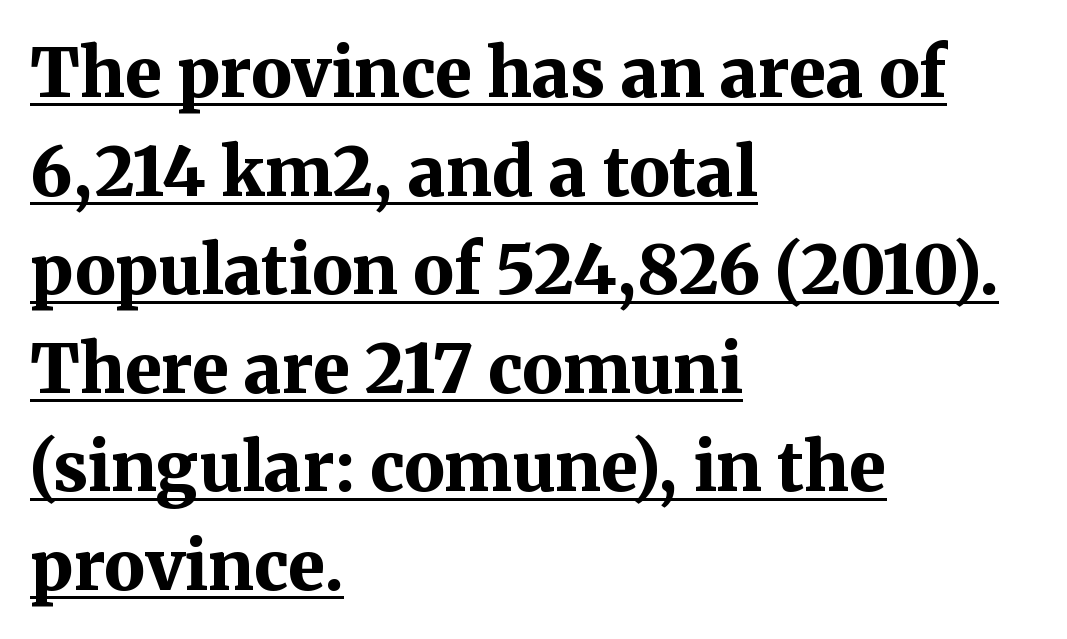
The image shows 68 px bold serif type, upright; set left-aligned, normal line spacing (1.45x), normal letter spacing, underlined; medium stroke contrast and a medium x-height.
